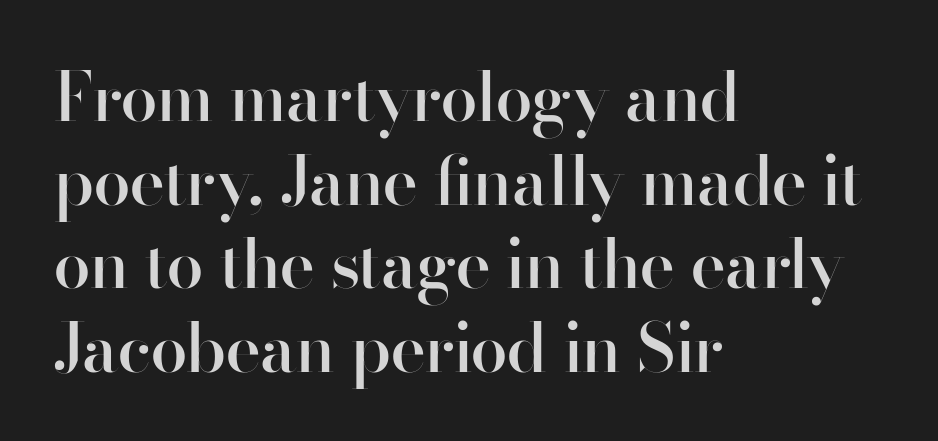
The image shows 67 px semibold sans-serif type, upright; set left-aligned, normal line spacing (1.25x), normal letter spacing, not underlined; high stroke contrast and a small x-height.
